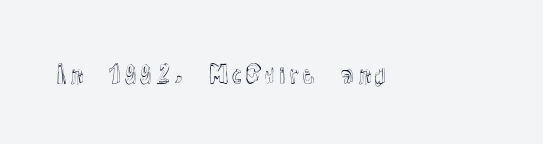
Q: Is the text italic (slanted)? A: No, it is upright.
Q: Is the text underlined? A: No.
Q: Is the spacing between letters normal or unusually wide? A: Normal.
